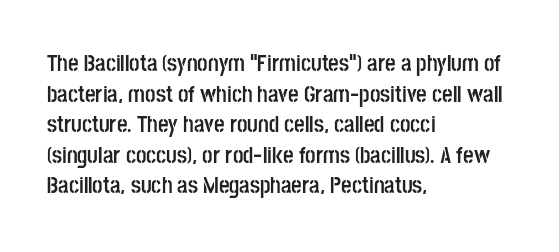
{"italic": "no", "bold": "yes", "underline": "no", "align": "left", "line_spacing": "normal", "line_spacing_ratio": 1.33, "letter_spacing": "normal", "letter_spacing_em": 0.0, "glyph_px": 23}
